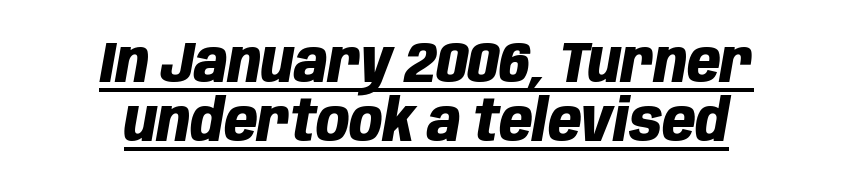
Q: Is the text bold? A: Yes.
Q: Is the text italic (slanted)? A: Yes, it leans right by about 10 degrees.
Q: Is the text underlined? A: Yes.
Q: How is the paragraph aligned? A: Centered.
Q: Is the spacing between letters normal or unusually wide? A: Normal.
Q: Is the spacing between lines tight, normal or loose? A: Tight.
Q: Width (condensed, normal, or wide)? A: Condensed.
Q: Stroke contrast? A: Low.
Q: x-height? A: Large.
Q: Monospaced? A: No.
